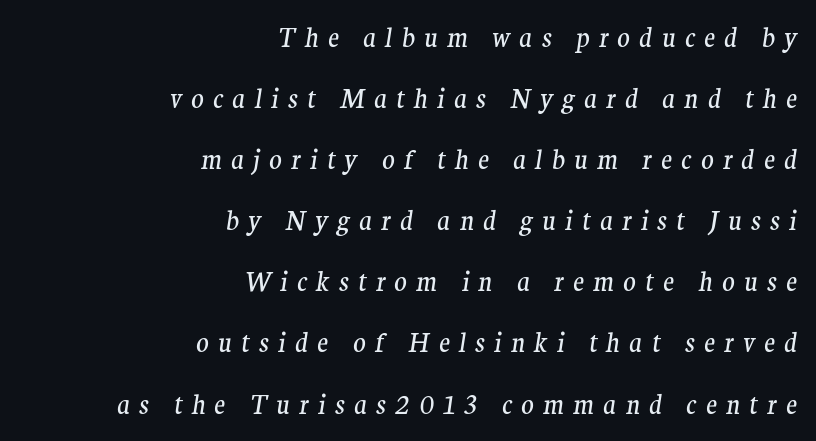
The image shows 26 px text type, italic (leaning right); set right-aligned, loose line spacing (2.35x), unusually wide letter spacing (+0.35 em), not underlined.
